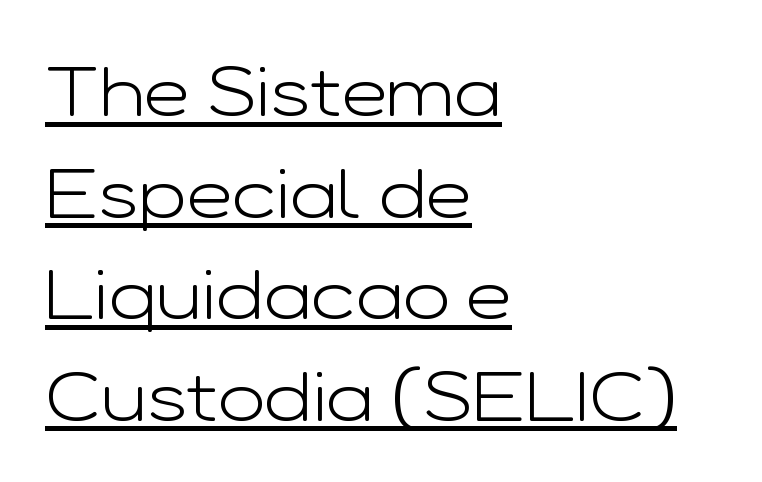
Q: Is the text bold? A: No.
Q: Is the text italic (slanted)? A: No, it is upright.
Q: Is the typeface a serif or a sans-serif typeface? A: Sans-serif.
Q: Is the text underlined? A: Yes.
Q: How is the paragraph aligned? A: Left-aligned.
Q: Is the spacing between letters normal or unusually wide? A: Normal.
Q: Is the spacing between lines tight, normal or loose? A: Normal.
Q: Width (condensed, normal, or wide)? A: Wide.
Q: Stroke contrast? A: Low.
Q: x-height? A: Medium.
Q: Monospaced? A: No.
